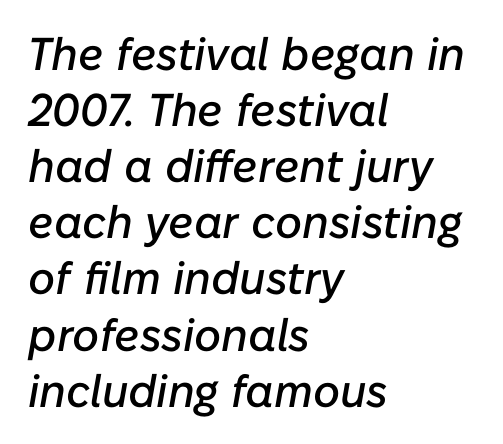
Spacing between characters is what you'd get straight out of the box. Note the varied advance widths — an 'i' is clearly narrower than an 'm'. Quick note: underline off. Yep, that's italic — everything's leaning. Casual observation: everything's shoved over to the left.
